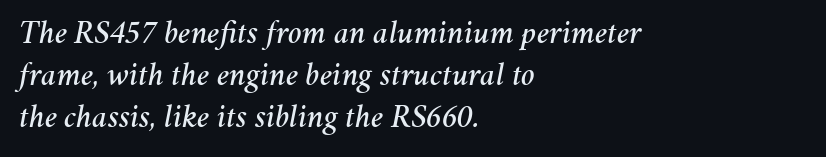
Is the type slanted? Yes — the strokes lean at a clear angle. Whoever set this chose a conventional vertical rhythm. The lines are quadded left. The space directly below the letters is spotless. There is no visible air inserted between adjacent glyphs. Spacing verdict: proportional, widths tailored to each character.
